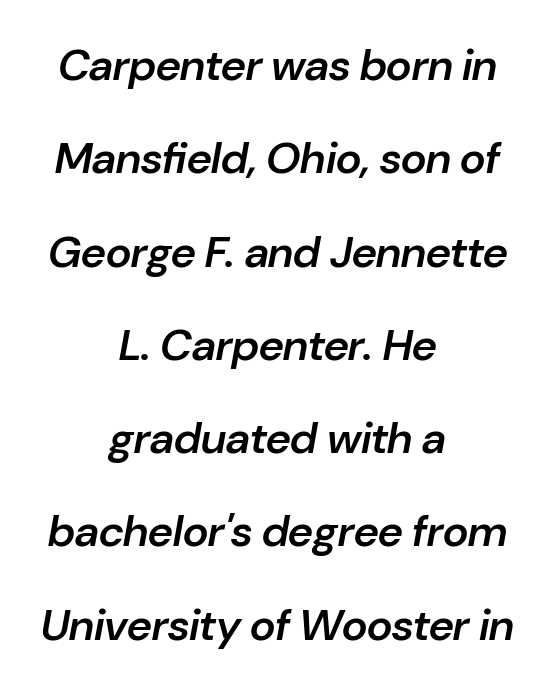
The image shows 44 px semibold type, italic (leaning right); set centered, loose line spacing (2.12x), normal letter spacing, not underlined; low stroke contrast and a medium x-height.
